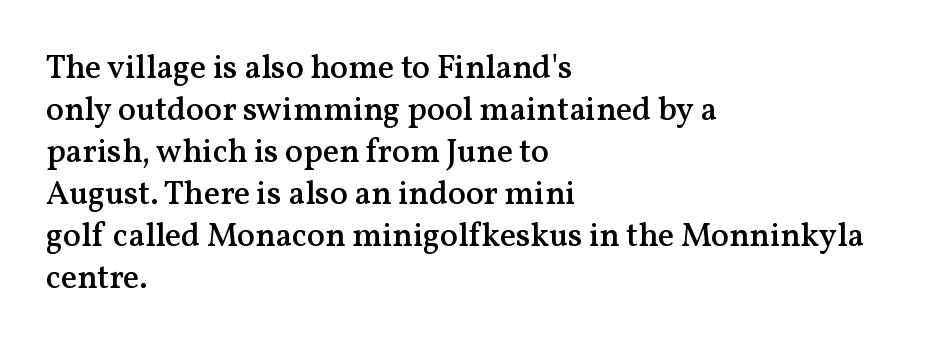
A somewhat darkened texture: the type is semibold rather than bold. It's the straight-up-and-down kind of type. Any mark beneath the type? The region is blank. All the whitespace from short lines collects on the right.
